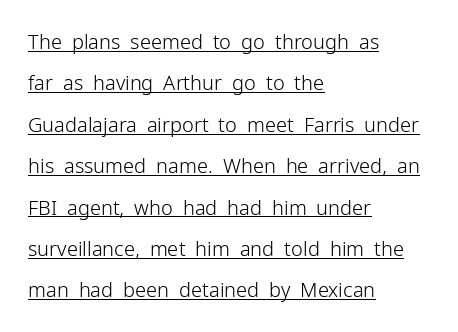
The image shows 20 px text type, upright; set left-aligned, loose line spacing (2.07x), normal letter spacing, underlined.
